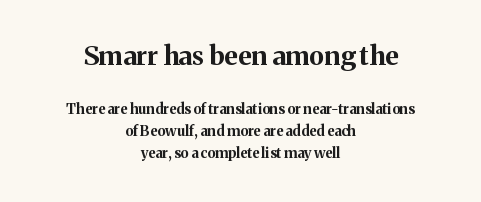
The face used here has the dense, thick strokes of a bold. Compare the two chunks: the upper has the greater cap height. This rendering features lettering with no underline. The passage shown has conventional tracking throughout. Honestly, the row spacing looks completely unremarkable. These lines were composed using upright roman letters.
